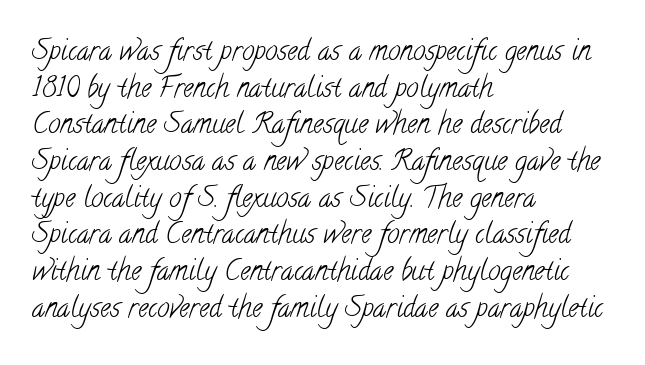
The image shows 28 px light, condensed serif type; set left-aligned, normal line spacing (1.31x), normal letter spacing, not underlined; low stroke contrast and a small x-height.
